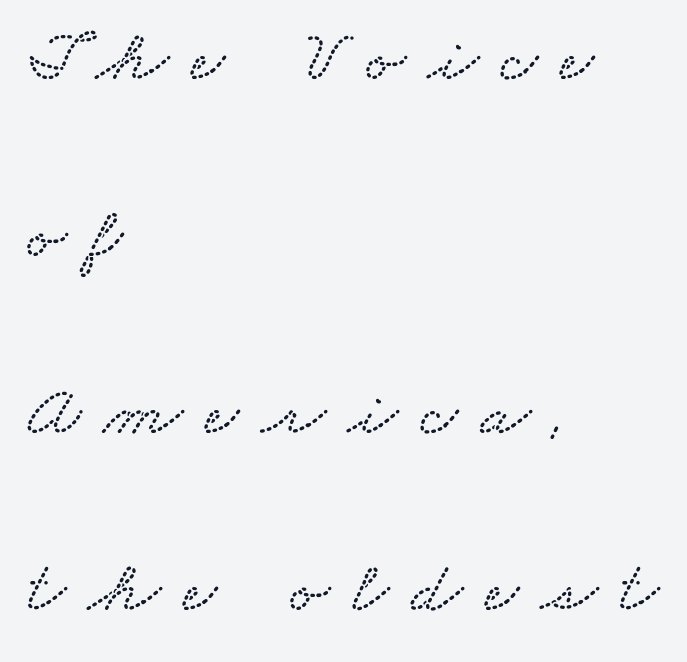
Q: Is the text underlined? A: No.
Q: How is the paragraph aligned? A: Left-aligned.
Q: Is the spacing between letters normal or unusually wide? A: Unusually wide.
Q: Is the spacing between lines tight, normal or loose? A: Loose.
Q: Width (condensed, normal, or wide)? A: Wide.
Q: Stroke contrast? A: Low.
Q: x-height? A: Small.
Q: Monospaced? A: No.
